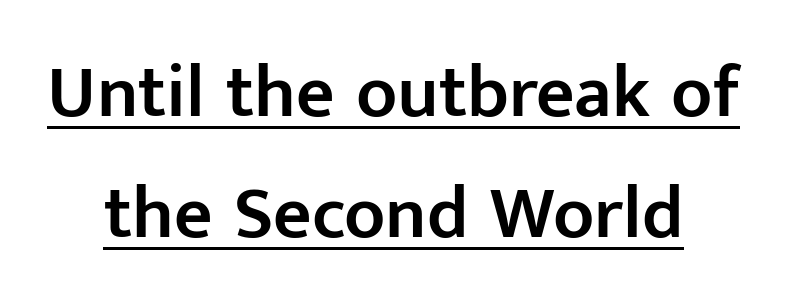
Q: Is the text bold? A: Semi-bold.
Q: Is the text italic (slanted)? A: No, it is upright.
Q: Is the typeface a serif or a sans-serif typeface? A: Sans-serif.
Q: Is the text underlined? A: Yes.
Q: Is the spacing between letters normal or unusually wide? A: Normal.
Q: Is the spacing between lines tight, normal or loose? A: Normal.
Q: Width (condensed, normal, or wide)? A: Normal.
Q: Stroke contrast? A: Low.
Q: x-height? A: Medium.
Q: Monospaced? A: No.
